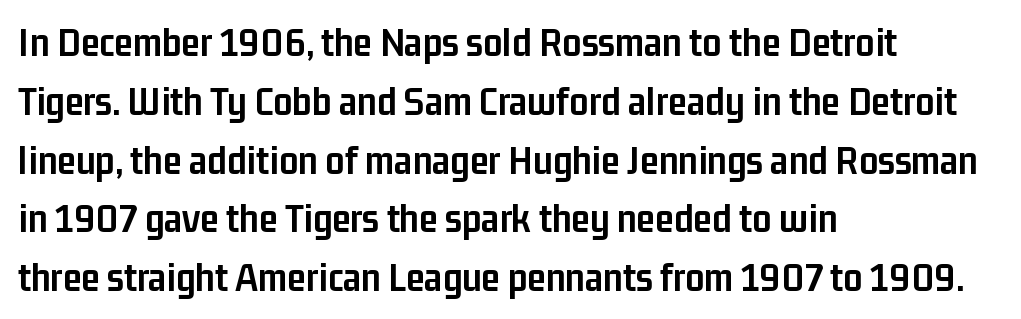
{"serif": "no", "italic": "no", "bold": "yes", "weight": "semibold", "width": "condensed", "stroke_contrast": "low", "x_height": "medium", "monospaced": "no", "underline": "no", "align": "left", "line_spacing": "normal", "line_spacing_ratio": 1.4, "letter_spacing": "normal", "letter_spacing_em": 0.0, "glyph_px": 42}
